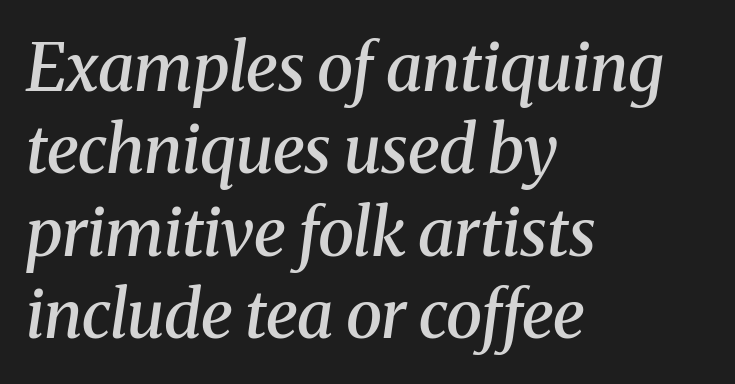
Q: Is the text bold? A: Semi-bold.
Q: Is the text italic (slanted)? A: Yes, it leans right by about 8 degrees.
Q: Is the typeface a serif or a sans-serif typeface? A: Serif.
Q: Is the text underlined? A: No.
Q: How is the paragraph aligned? A: Left-aligned.
Q: Is the spacing between letters normal or unusually wide? A: Normal.
Q: Is the spacing between lines tight, normal or loose? A: Normal.
Q: Width (condensed, normal, or wide)? A: Normal.
Q: Stroke contrast? A: Medium.
Q: x-height? A: Medium.
Q: Monospaced? A: No.
